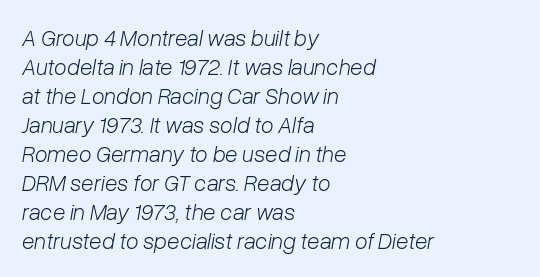
The gaps between neighbouring characters are ordinary and unremarkable. Just letters on the line, the space beneath them empty. The passage is arranged the way most books set body copy — flush left. Italic: yes, the glyphs are oblique. The weight would be labelled regular, book, light, or lighter still.
